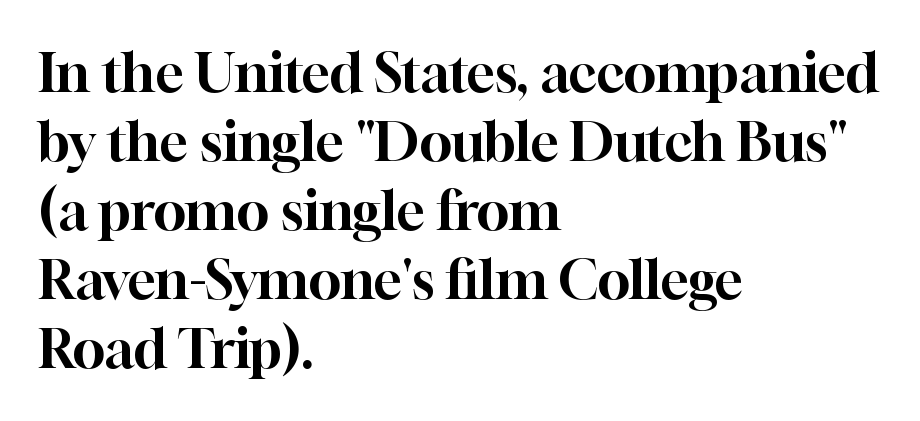
{"serif": "yes", "italic": "no", "width": "normal", "stroke_contrast": "high", "x_height": "medium", "monospaced": "no", "underline": "no", "align": "left", "line_spacing": "normal", "line_spacing_ratio": 1.28, "letter_spacing": "normal", "letter_spacing_em": 0.0, "glyph_px": 54}
